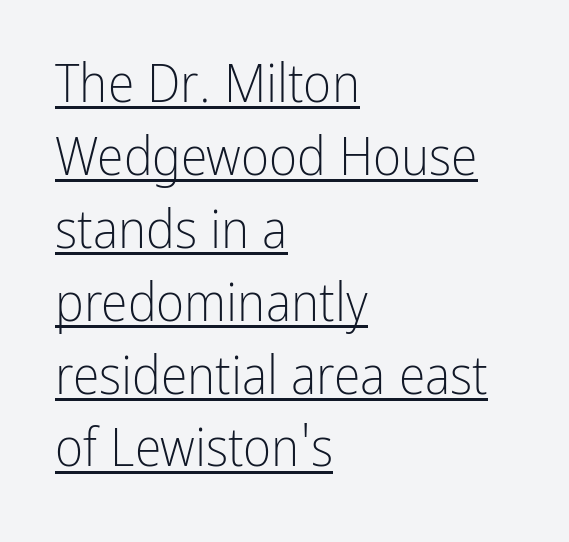
{"serif": "no", "italic": "no", "bold": "no", "weight": "light", "width": "condensed", "stroke_contrast": "low", "x_height": "medium", "monospaced": "no", "underline": "yes", "align": "left", "line_spacing": "normal", "line_spacing_ratio": 1.35, "letter_spacing": "normal", "letter_spacing_em": 0.0, "glyph_px": 54}
